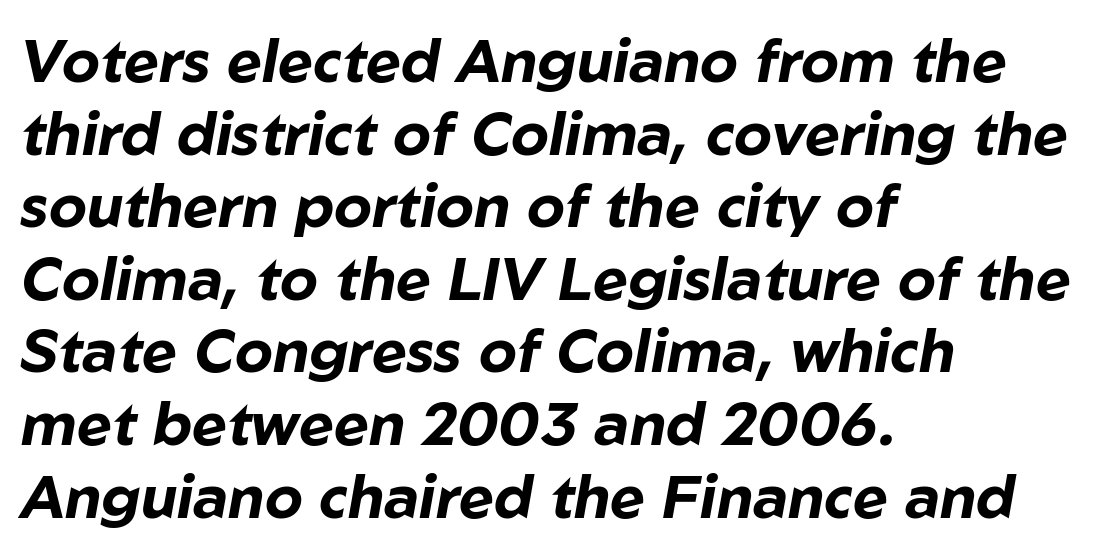
{"italic": "yes", "lean": "right", "slant_degrees": 10, "bold": "yes", "weight": "bold", "width": "normal", "stroke_contrast": "low", "x_height": "medium", "monospaced": "no", "underline": "no", "align": "left", "line_spacing_ratio": 1.21, "letter_spacing": "normal", "letter_spacing_em": 0.0, "glyph_px": 60}
